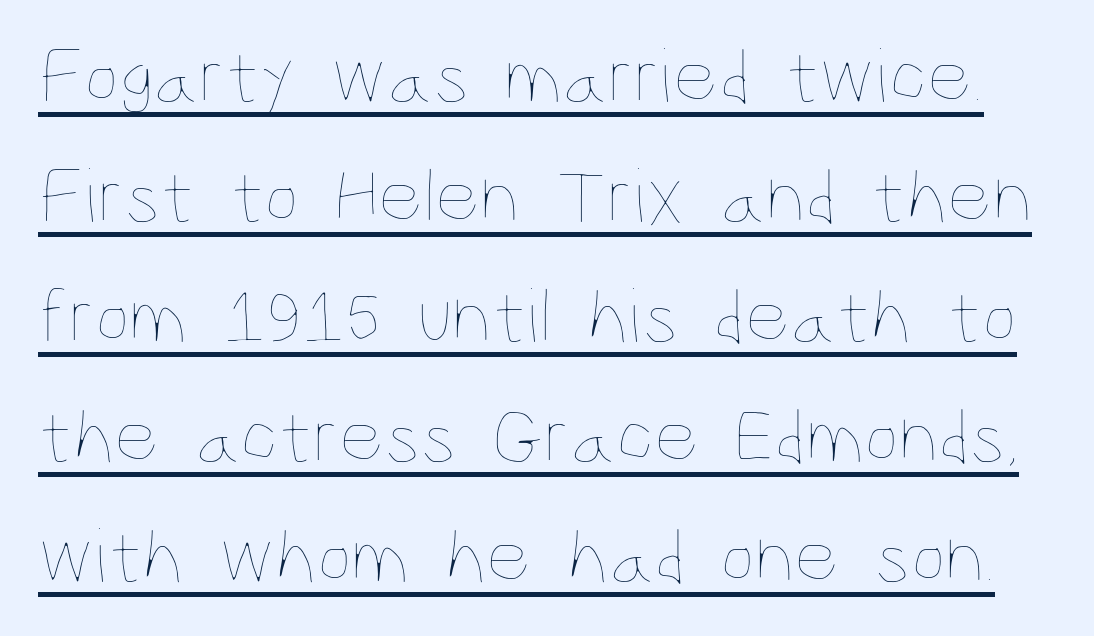
{"italic": "no", "bold": "no", "weight": "thin", "width": "condensed", "stroke_contrast": "low", "x_height": "large", "monospaced": "no", "underline": "yes", "line_spacing": "normal", "line_spacing_ratio": 1.54, "letter_spacing": "normal", "letter_spacing_em": 0.0, "glyph_px": 78}
